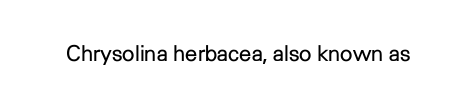
{"italic": "no", "bold": "no", "underline": "no", "letter_spacing": "normal", "letter_spacing_em": 0.0, "glyph_px": 22}
